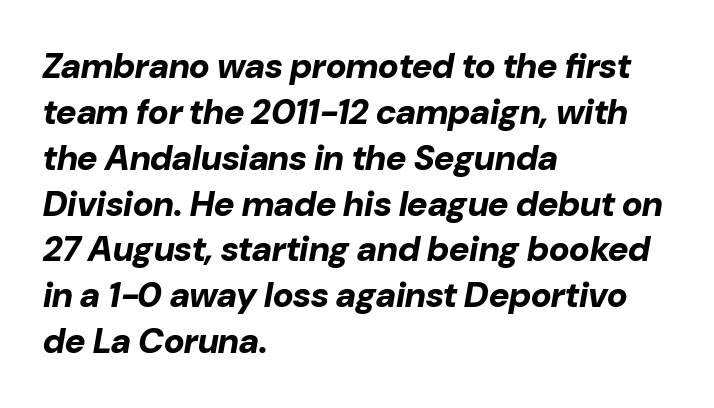
The image shows 35 px bold type, italic (leaning right); set left-aligned, normal line spacing (1.31x), normal letter spacing, not underlined; low stroke contrast and a medium x-height.
